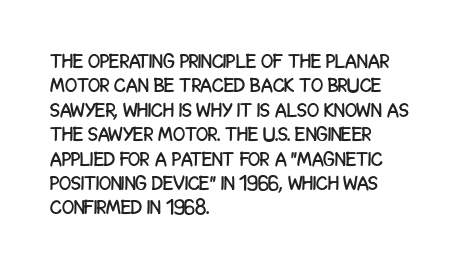
{"italic": "no", "underline": "no", "align": "left", "line_spacing_ratio": 1.22, "letter_spacing": "normal", "letter_spacing_em": 0.0, "glyph_px": 20}
